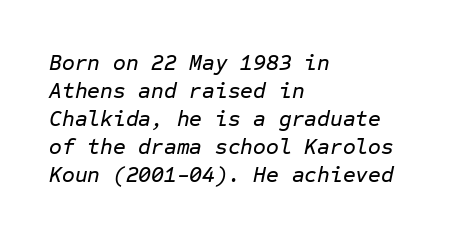
Q: Is the text italic (slanted)? A: Yes, it leans right by about 12 degrees.
Q: Is the text underlined? A: No.
Q: How is the paragraph aligned? A: Left-aligned.
Q: Is the spacing between letters normal or unusually wide? A: Normal.
Q: Is the spacing between lines tight, normal or loose? A: Normal.
